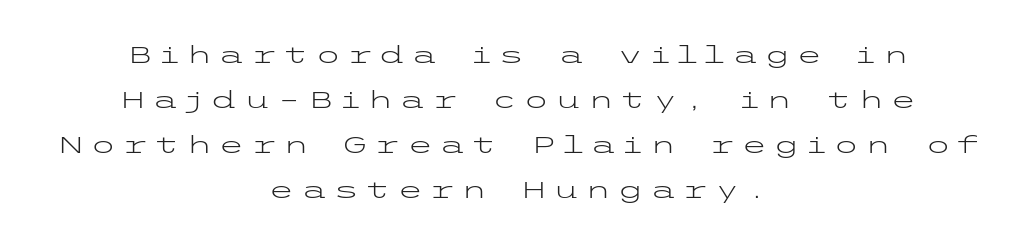
The image shows 24 px text type, upright; set centered, line spacing 1.87x, unusually wide letter spacing (+0.24 em), not underlined.
